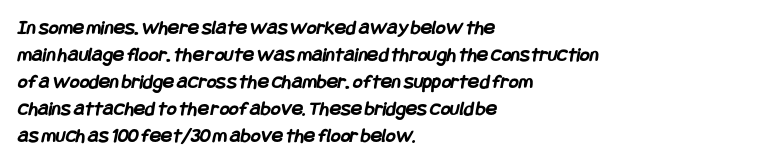
{"bold": "yes", "underline": "no", "align": "left", "line_spacing": "normal", "line_spacing_ratio": 1.29, "letter_spacing": "normal", "letter_spacing_em": 0.0, "glyph_px": 21}
